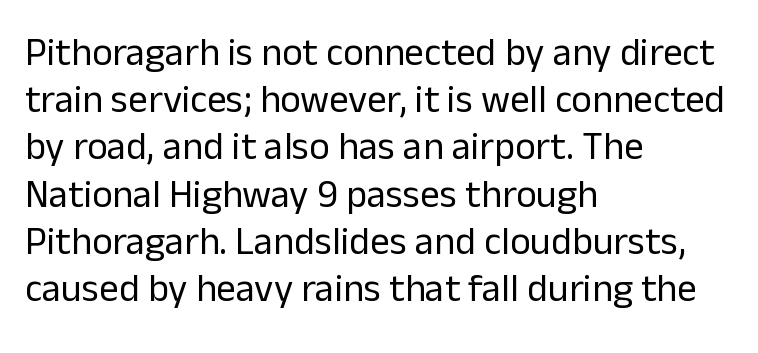
{"serif": "no", "italic": "no", "bold": "no", "weight": "regular", "width": "normal", "stroke_contrast": "low", "x_height": "medium", "monospaced": "no", "underline": "no", "align": "left", "line_spacing_ratio": 1.21, "letter_spacing": "normal", "letter_spacing_em": 0.0, "glyph_px": 39}
